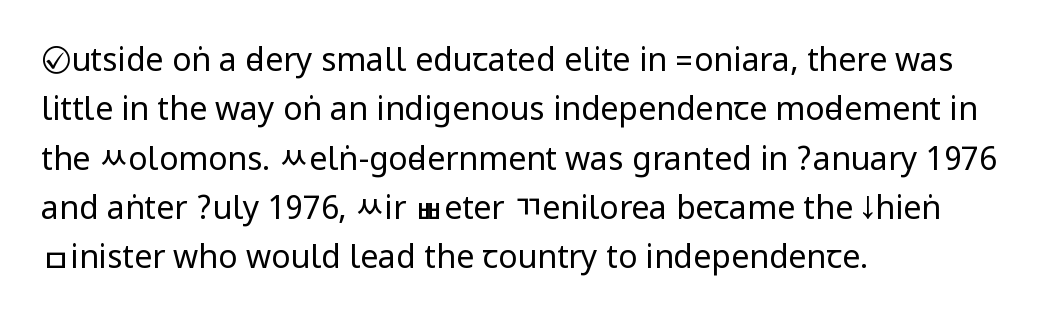
{"serif": "no", "italic": "no", "bold": "no", "weight": "regular", "width": "condensed", "stroke_contrast": "low", "underline": "no", "align": "left", "line_spacing": "normal", "line_spacing_ratio": 1.54, "letter_spacing": "normal", "letter_spacing_em": 0.0, "glyph_px": 32}
